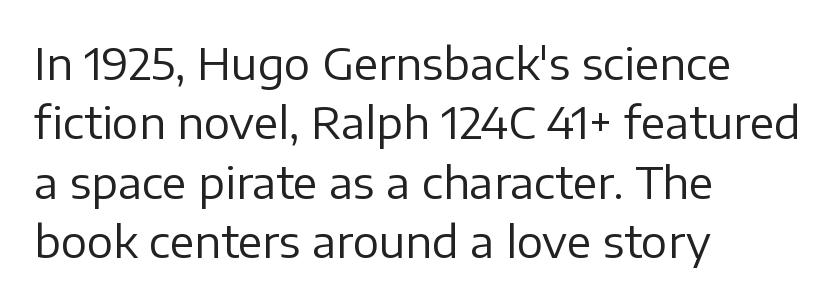
The specimen omits any rule beneath the text block's lines. You can tell it's not italic because the verticals are truly vertical. Spacing verdict: proportional, widths tailored to each character. A light-to-regular cut is what we see here. The tracking reads as untouched default to a designer's eye. This rendering uses left alignment, leaving the right contour irregular.
